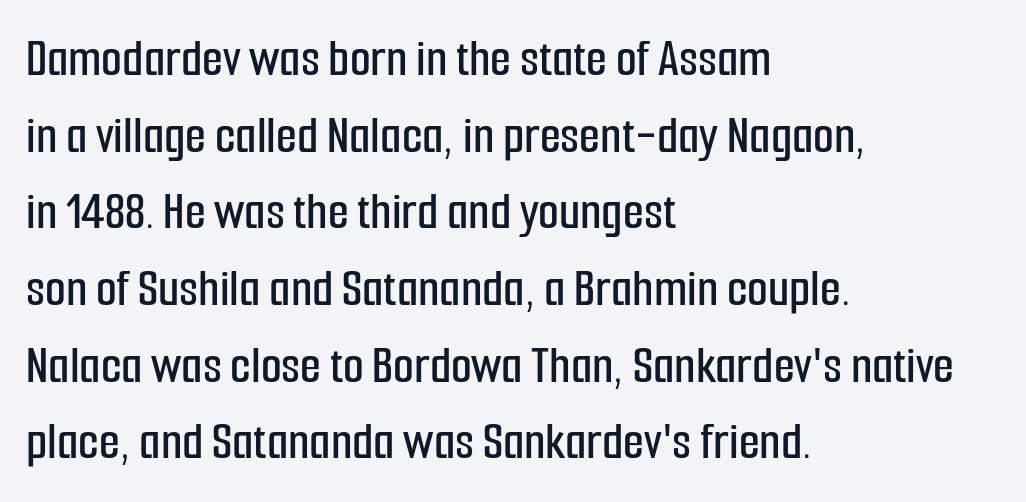
Q: Is the text italic (slanted)? A: No, it is upright.
Q: Is the typeface a serif or a sans-serif typeface? A: Sans-serif.
Q: Is the text underlined? A: No.
Q: How is the paragraph aligned? A: Left-aligned.
Q: Is the spacing between letters normal or unusually wide? A: Normal.
Q: Is the spacing between lines tight, normal or loose? A: Normal.
Q: Width (condensed, normal, or wide)? A: Condensed.
Q: Stroke contrast? A: Low.
Q: x-height? A: Medium.
Q: Monospaced? A: No.
